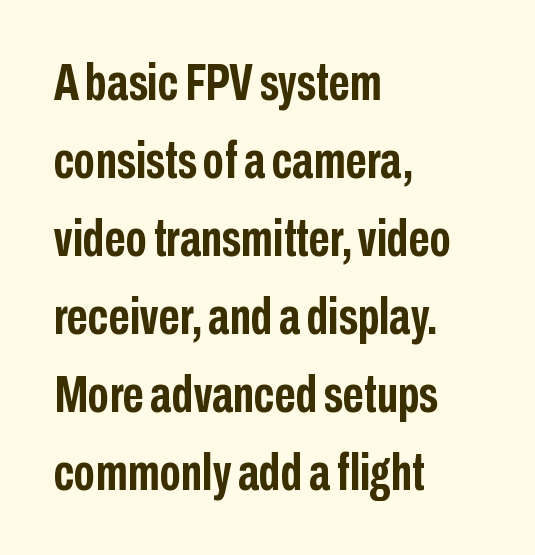
This sample is left-justified, so line endings fall wherever the words run out. Note the varied advance widths — an 'i' is clearly narrower than an 'm'. Typesetter's note: full bold, strokes at maximum text heaviness. The vertical gap from one line to the next is medium. These lines keep a tight, regular rhythm from letter to letter. Each row of text sits above clean, open space.
